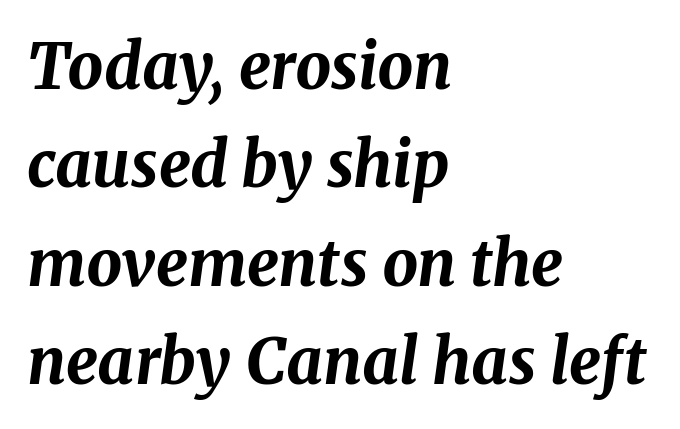
When letters slant like this, we call the style italic. Leftover space on each line is placed entirely after the last word. Note the varied advance widths — an 'i' is clearly narrower than an 'm'. Honestly, the row spacing looks completely unremarkable. Each word holds together tightly as a unit, with standard inter-letter gaps. Plain, unruled lines of type.
